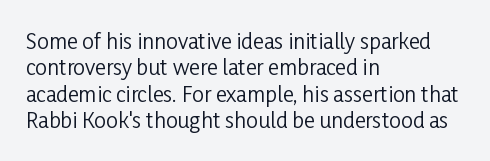
The image shows 21 px text type, upright; set left-aligned, normal line spacing (1.26x), normal letter spacing, not underlined.
